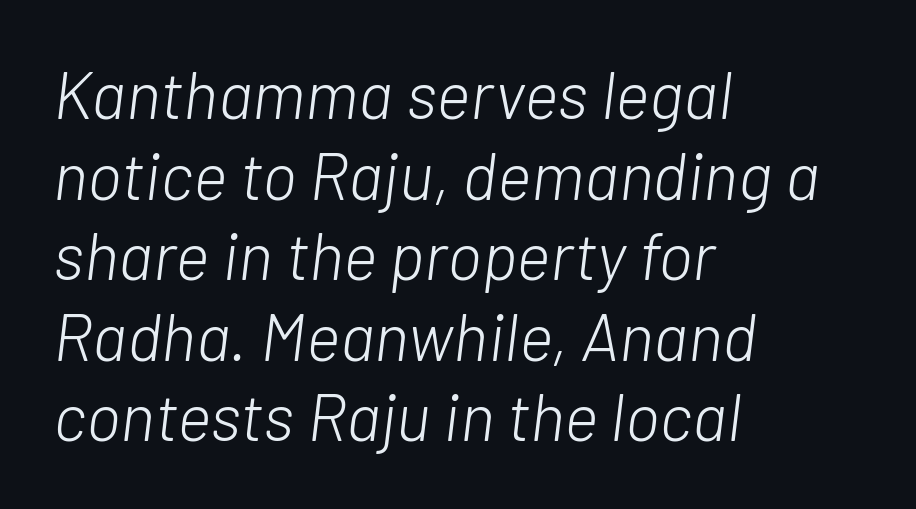
The letterforms sit shoulder to shoulder at normal distance. Has an underline been added? It has not. Notice how the passage keeps a crisp vertical edge on the left only. The weight would be labelled regular, book, light, or lighter still. Compared with ordinary roman type, these characters are visibly tilted. These lines are rendered in a variable-pitch font.
